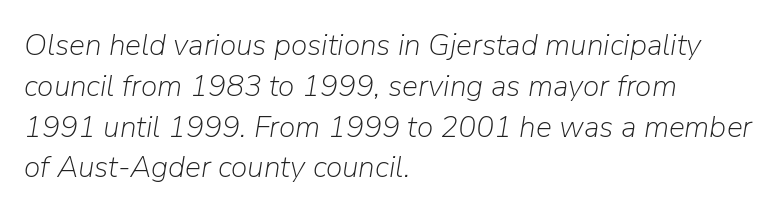
Q: Is the text bold? A: No.
Q: Is the text italic (slanted)? A: Yes, it leans right by about 9 degrees.
Q: Is the text underlined? A: No.
Q: How is the paragraph aligned? A: Left-aligned.
Q: Is the spacing between letters normal or unusually wide? A: Normal.
Q: Is the spacing between lines tight, normal or loose? A: Normal.
Q: Width (condensed, normal, or wide)? A: Normal.
Q: Stroke contrast? A: Low.
Q: x-height? A: Medium.
Q: Monospaced? A: No.
